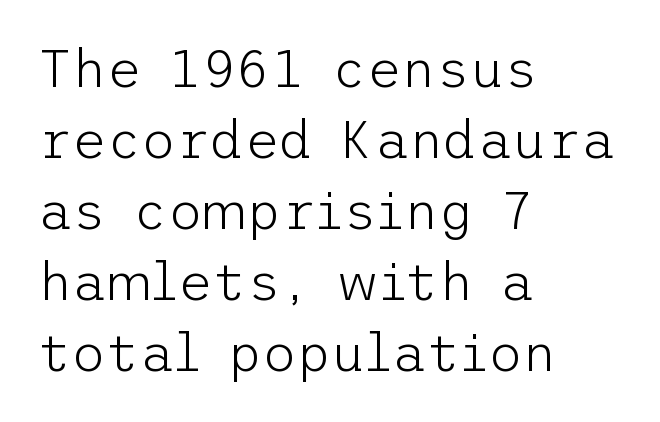
Q: Is the text bold? A: No.
Q: Is the text italic (slanted)? A: No, it is upright.
Q: Is the typeface a serif or a sans-serif typeface? A: Sans-serif.
Q: Is the text underlined? A: No.
Q: How is the paragraph aligned? A: Left-aligned.
Q: Is the spacing between letters normal or unusually wide? A: Normal.
Q: Is the spacing between lines tight, normal or loose? A: Normal.
Q: Width (condensed, normal, or wide)? A: Normal.
Q: Stroke contrast? A: Low.
Q: x-height? A: Medium.
